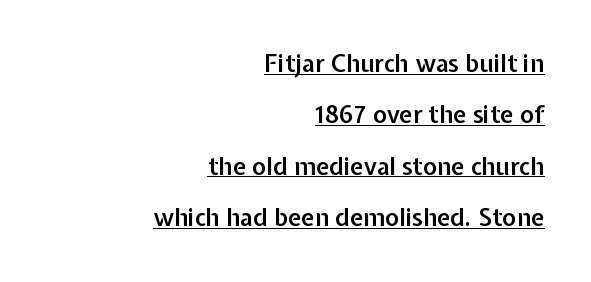
{"italic": "no", "bold": "semi", "underline": "yes", "align": "right", "line_spacing": "loose", "line_spacing_ratio": 2.14, "letter_spacing": "normal", "letter_spacing_em": 0.0, "glyph_px": 24}
